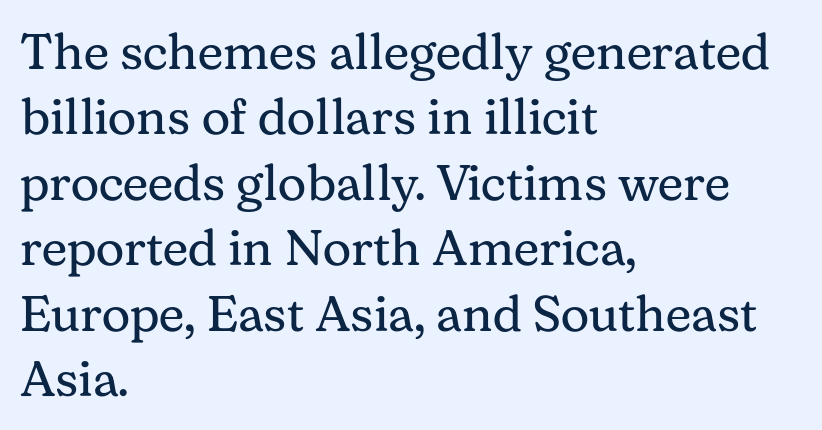
Q: Is the text bold? A: No.
Q: Is the text italic (slanted)? A: No, it is upright.
Q: Is the typeface a serif or a sans-serif typeface? A: Serif.
Q: Is the text underlined? A: No.
Q: How is the paragraph aligned? A: Left-aligned.
Q: Is the spacing between letters normal or unusually wide? A: Normal.
Q: Is the spacing between lines tight, normal or loose? A: Normal.
Q: Width (condensed, normal, or wide)? A: Normal.
Q: Stroke contrast? A: Medium.
Q: x-height? A: Medium.
Q: Monospaced? A: No.
